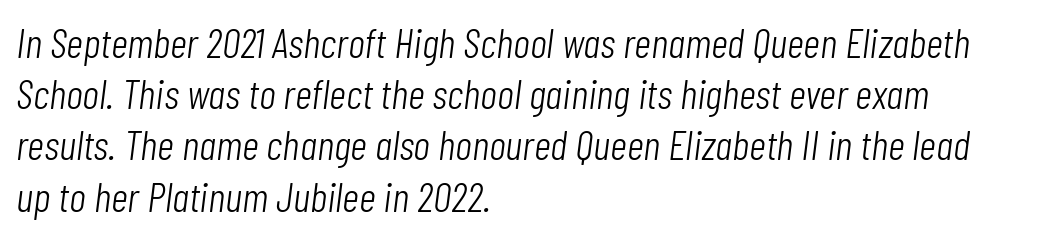
Nothing unusual about the tracking: characters are spaced as the font intends. The face used here is proportionally spaced, like ordinary book or web type. The text block is weighted toward the left margin, trailing off unevenly rightward. If you drew a line through each stem, it would be angled.
